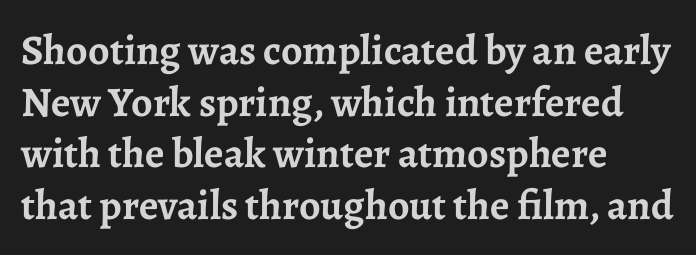
{"serif": "yes", "italic": "no", "bold": "yes", "weight": "semibold", "width": "normal", "stroke_contrast": "low", "x_height": "medium", "monospaced": "no", "underline": "no", "align": "left", "line_spacing_ratio": 1.23, "letter_spacing": "normal", "letter_spacing_em": 0.0, "glyph_px": 42}
